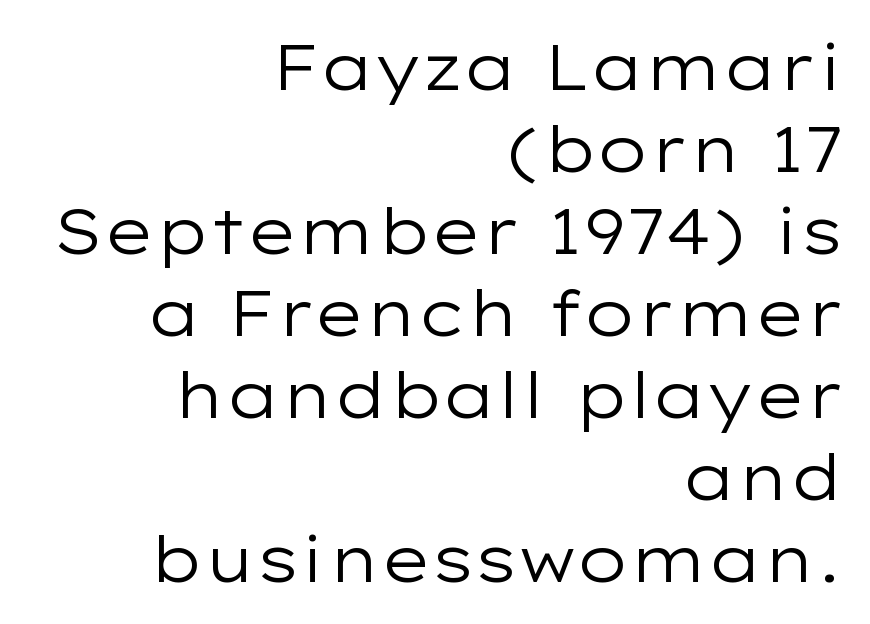
The image shows 64 px regular-weight, wide sans-serif type, upright; set right-aligned, normal line spacing (1.28x), normal letter spacing, not underlined; low stroke contrast and a medium x-height.
